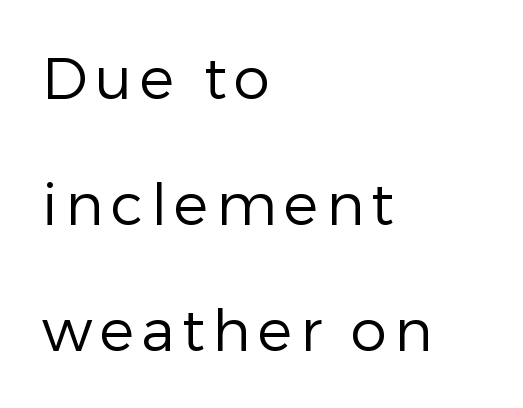
{"serif": "no", "italic": "no", "bold": "no", "weight": "regular", "width": "normal", "stroke_contrast": "low", "x_height": "medium", "monospaced": "no", "underline": "no", "align": "left", "line_spacing": "loose", "line_spacing_ratio": 2.17, "glyph_px": 58}
